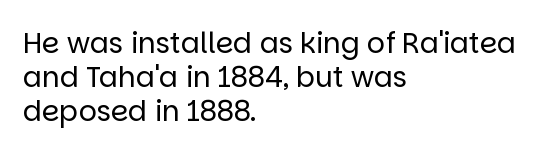
{"serif": "no", "italic": "no", "bold": "no", "weight": "regular", "width": "normal", "stroke_contrast": "low", "x_height": "large", "monospaced": "no", "underline": "no", "align": "left", "line_spacing_ratio": 1.21, "letter_spacing": "normal", "letter_spacing_em": 0.0, "glyph_px": 28}
